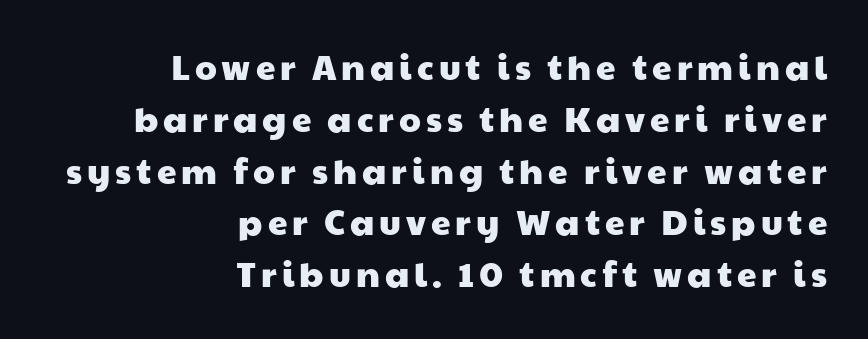
{"serif": "no", "width": "wide", "stroke_contrast": "low", "x_height": "medium", "monospaced": "no", "underline": "no", "align": "right", "line_spacing": "normal", "line_spacing_ratio": 1.48, "glyph_px": 35}
